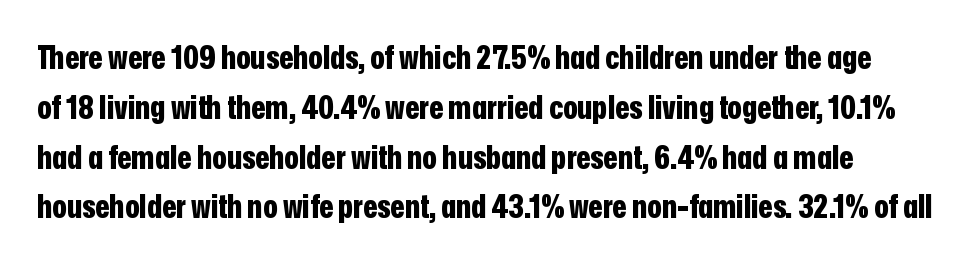
Glyph-to-glyph distance matches everyday printed text. The lines sit at an ordinary, default distance from one another. It's the straight-up-and-down kind of type. The type family on display is of the sans-serif kind.
